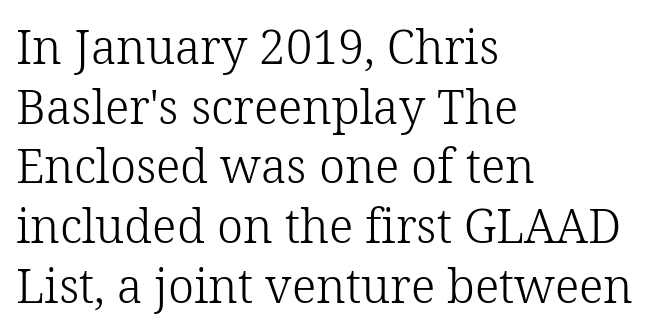
Q: Is the text bold? A: No.
Q: Is the text italic (slanted)? A: No, it is upright.
Q: Is the typeface a serif or a sans-serif typeface? A: Serif.
Q: Is the text underlined? A: No.
Q: How is the paragraph aligned? A: Left-aligned.
Q: Is the spacing between letters normal or unusually wide? A: Normal.
Q: Is the spacing between lines tight, normal or loose? A: Normal.
Q: Width (condensed, normal, or wide)? A: Normal.
Q: Stroke contrast? A: Low.
Q: x-height? A: Medium.
Q: Monospaced? A: No.
